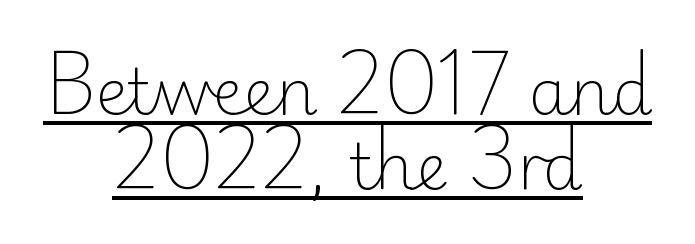
Q: Is the text bold? A: No.
Q: Is the text italic (slanted)? A: No, it is upright.
Q: Is the typeface a serif or a sans-serif typeface? A: Sans-serif.
Q: Is the text underlined? A: Yes.
Q: How is the paragraph aligned? A: Centered.
Q: Is the spacing between letters normal or unusually wide? A: Normal.
Q: Width (condensed, normal, or wide)? A: Normal.
Q: Stroke contrast? A: Low.
Q: x-height? A: Small.
Q: Monospaced? A: No.
